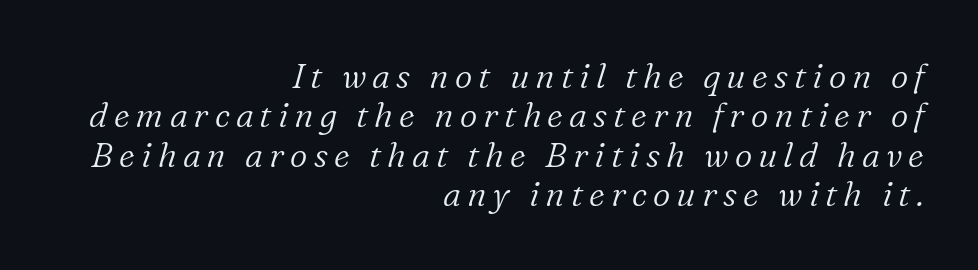
The image shows 34 px light serif type, italic (leaning right); set right-aligned, line spacing 1.16x, not underlined; low stroke contrast and a medium x-height.
